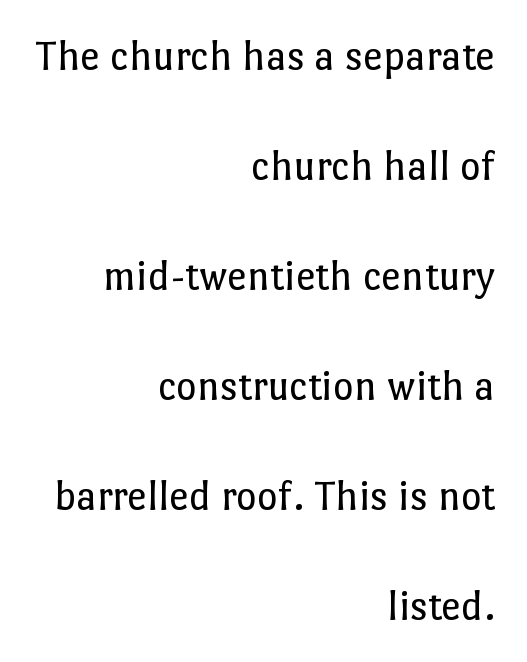
{"italic": "no", "bold": "no", "weight": "regular", "width": "normal", "stroke_contrast": "low", "x_height": "medium", "monospaced": "no", "underline": "no", "align": "right", "line_spacing": "loose", "line_spacing_ratio": 2.5, "letter_spacing": "normal", "letter_spacing_em": 0.0, "glyph_px": 44}
